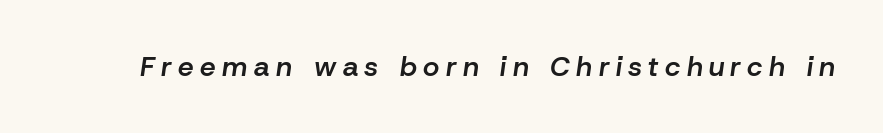
{"italic": "yes", "lean": "right", "slant_degrees": 8, "bold": "semi", "weight": "semibold", "width": "normal", "stroke_contrast": "low", "x_height": "medium", "monospaced": "no", "underline": "no", "letter_spacing": "wide", "letter_spacing_em": 0.23, "glyph_px": 28}
